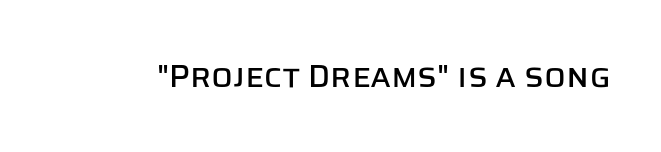
Q: Is the text italic (slanted)? A: No, it is upright.
Q: Is the typeface a serif or a sans-serif typeface? A: Sans-serif.
Q: Is the text underlined? A: No.
Q: Is the spacing between letters normal or unusually wide? A: Normal.
Q: Width (condensed, normal, or wide)? A: Normal.
Q: Stroke contrast? A: Low.
Q: x-height? A: Large.
Q: Monospaced? A: No.
